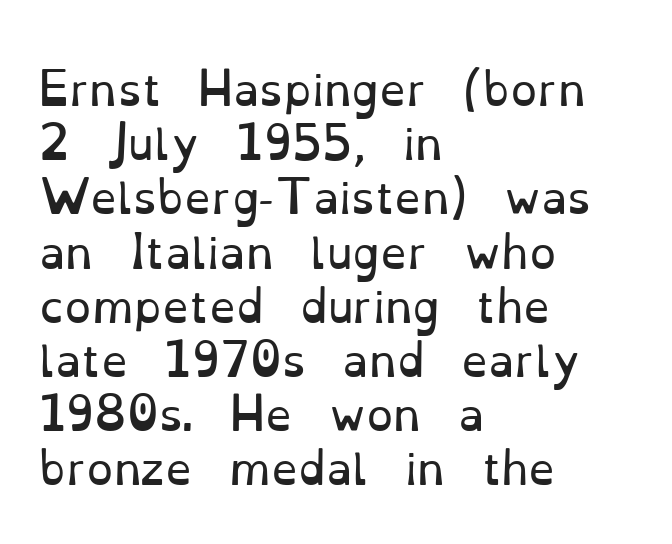
{"serif": "yes", "italic": "no", "bold": "no", "weight": "regular", "width": "normal", "stroke_contrast": "low", "x_height": "small", "monospaced": "no", "underline": "no", "align": "left", "line_spacing": "normal", "line_spacing_ratio": 1.26, "letter_spacing": "normal", "letter_spacing_em": 0.0, "glyph_px": 43}
